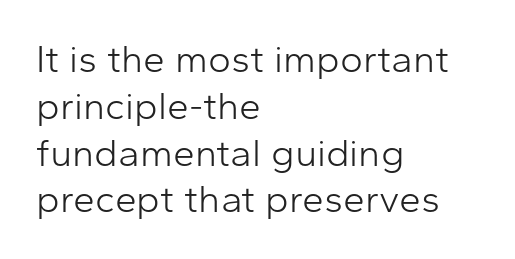
The image shows 39 px light sans-serif type, upright; set left-aligned, line spacing 1.2x, normal letter spacing, not underlined; low stroke contrast and a medium x-height.
